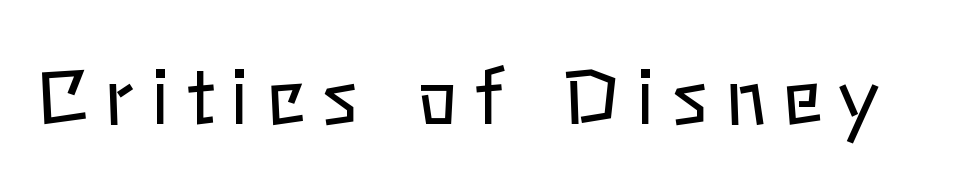
Q: Is the text bold? A: No.
Q: Is the text italic (slanted)? A: No, it is upright.
Q: Is the text underlined? A: No.
Q: Is the spacing between letters normal or unusually wide? A: Unusually wide.
Q: Width (condensed, normal, or wide)? A: Normal.
Q: Stroke contrast? A: Low.
Q: x-height? A: Medium.
Q: Monospaced? A: No.
